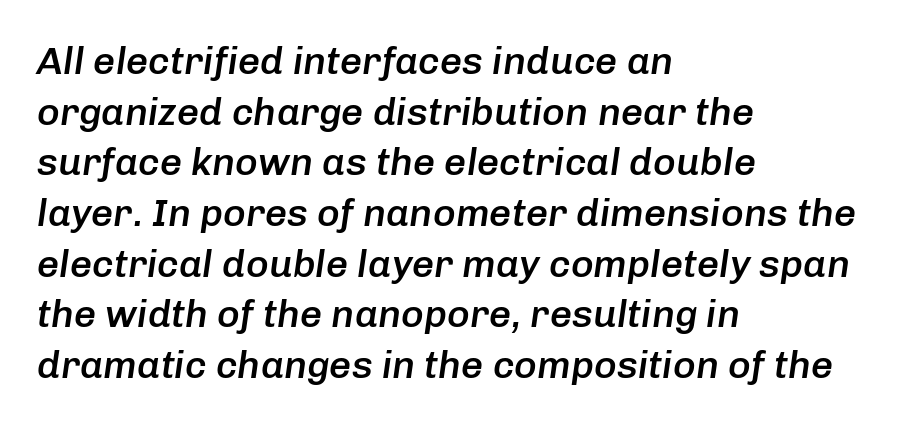
{"italic": "yes", "lean": "right", "slant_degrees": 8, "bold": "semi", "weight": "semibold", "width": "normal", "stroke_contrast": "low", "x_height": "medium", "monospaced": "no", "underline": "no", "align": "left", "line_spacing": "normal", "line_spacing_ratio": 1.3, "letter_spacing": "normal", "letter_spacing_em": 0.0, "glyph_px": 39}
